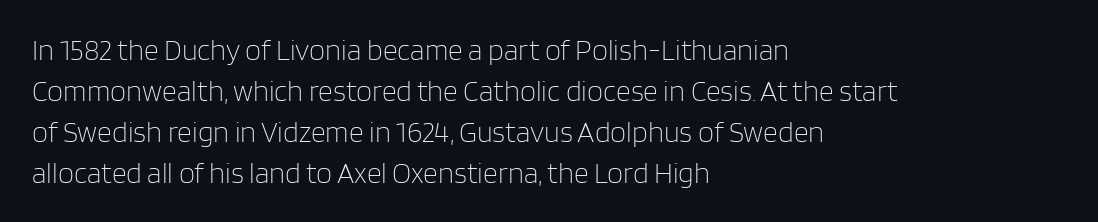
{"serif": "no", "italic": "no", "bold": "no", "weight": "light", "width": "normal", "stroke_contrast": "low", "x_height": "large", "monospaced": "no", "underline": "no", "align": "left", "line_spacing": "normal", "line_spacing_ratio": 1.41, "letter_spacing": "normal", "letter_spacing_em": 0.0, "glyph_px": 29}
